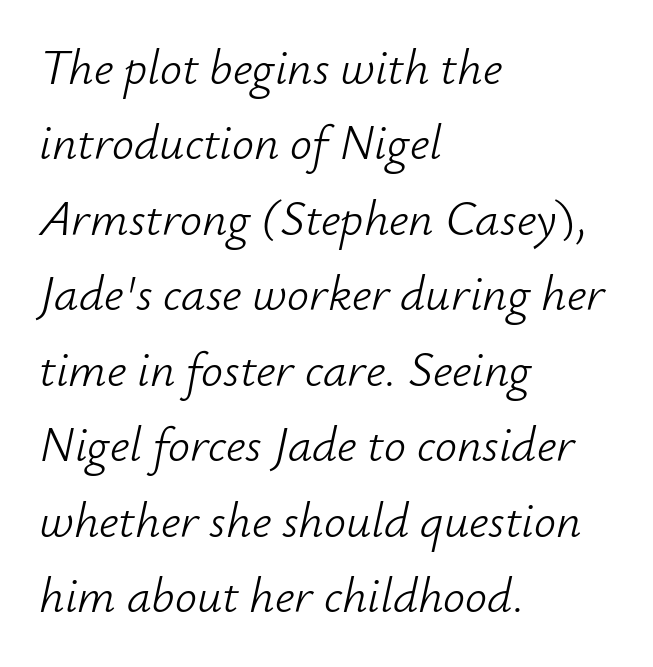
Q: Is the text bold? A: No.
Q: Is the text italic (slanted)? A: Yes, it leans right by about 12 degrees.
Q: Is the text underlined? A: No.
Q: How is the paragraph aligned? A: Left-aligned.
Q: Is the spacing between letters normal or unusually wide? A: Normal.
Q: Is the spacing between lines tight, normal or loose? A: Normal.
Q: Width (condensed, normal, or wide)? A: Normal.
Q: Stroke contrast? A: Low.
Q: x-height? A: Small.
Q: Monospaced? A: No.
